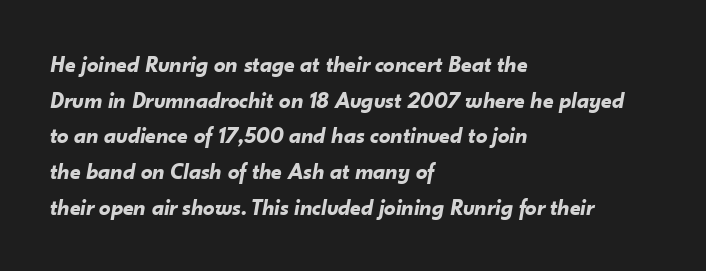
Strokes here are thick enough to call this a true bold. A clean baseline with only descenders dipping below it. Slanted lettering throughout. Regular leading.
